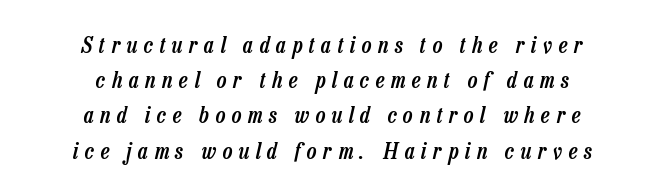
{"italic": "yes", "lean": "right", "slant_degrees": 13, "bold": "semi", "underline": "no", "align": "center", "line_spacing": "normal", "line_spacing_ratio": 1.53, "letter_spacing": "wide", "letter_spacing_em": 0.29, "glyph_px": 23}
